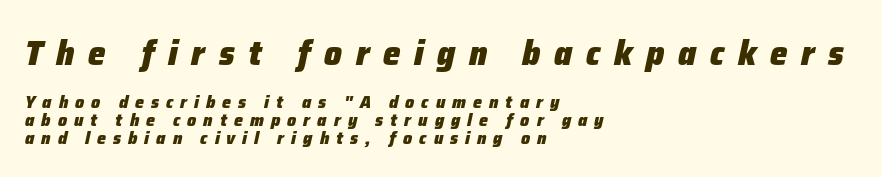
{"italic": "yes", "lean": "right", "slant_degrees": 12, "bold": "yes", "weight": "heavy", "width": "normal", "stroke_contrast": "low", "x_height": "medium", "monospaced": "no", "underline": "no", "align": "left", "line_spacing": "tight", "line_spacing_ratio": 0.98, "letter_spacing": "wide", "letter_spacing_em": 0.39, "larger_block": "first", "size_ratio": 1.94, "glyph_px": 35}
